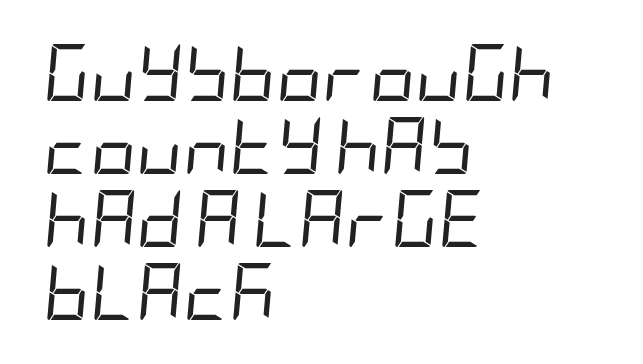
{"italic": "yes", "lean": "right", "slant_degrees": 5, "bold": "no", "weight": "regular", "width": "condensed", "stroke_contrast": "low", "x_height": "large", "underline": "no", "align": "left", "line_spacing": "normal", "line_spacing_ratio": 1.28, "letter_spacing": "normal", "letter_spacing_em": 0.0, "glyph_px": 57}
